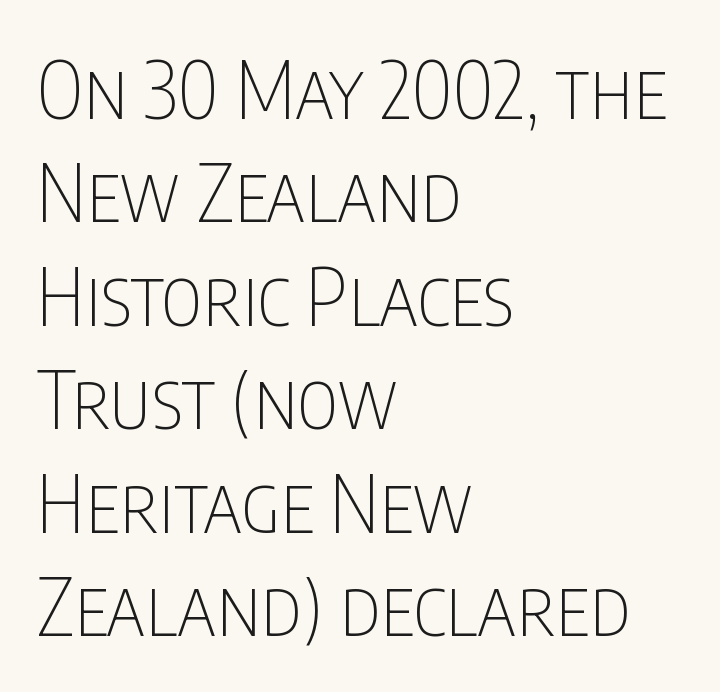
Q: Is the text bold? A: No.
Q: Is the text italic (slanted)? A: No, it is upright.
Q: Is the typeface a serif or a sans-serif typeface? A: Sans-serif.
Q: Is the text underlined? A: No.
Q: How is the paragraph aligned? A: Left-aligned.
Q: Is the spacing between letters normal or unusually wide? A: Normal.
Q: Is the spacing between lines tight, normal or loose? A: Normal.
Q: Width (condensed, normal, or wide)? A: Condensed.
Q: Stroke contrast? A: Low.
Q: x-height? A: Large.
Q: Monospaced? A: No.
